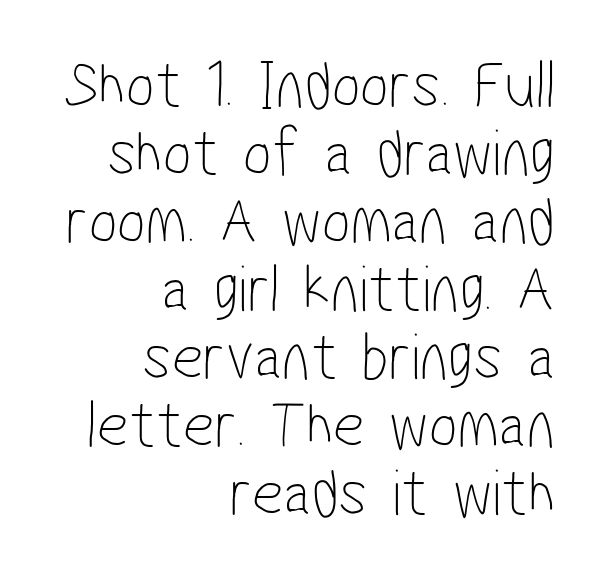
The image shows 68 px thin, condensed sans-serif type; set right-aligned, tight line spacing (1.0x), normal letter spacing, not underlined; low stroke contrast and a medium x-height.
